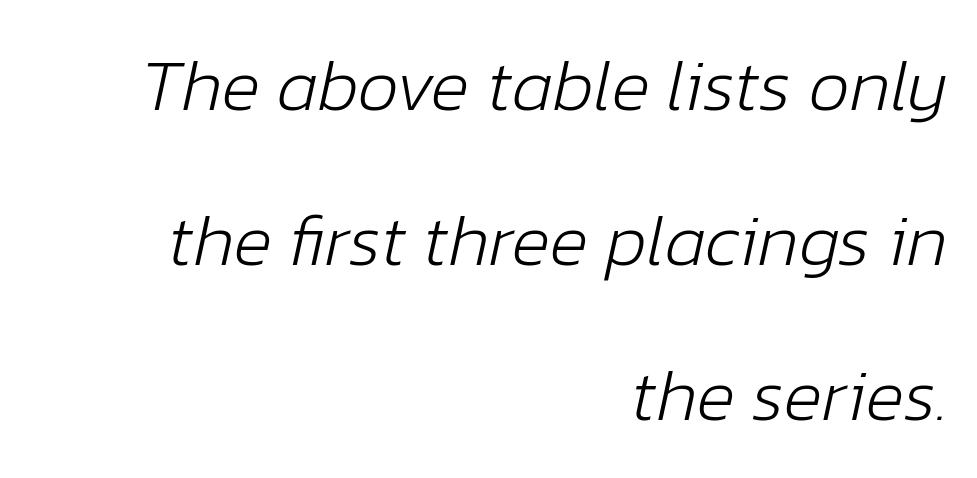
Type without underlining. Leading is clearly above the norm, producing a sparse column. Posture: slanted. No chunkiness to these letters — they're not bold.
